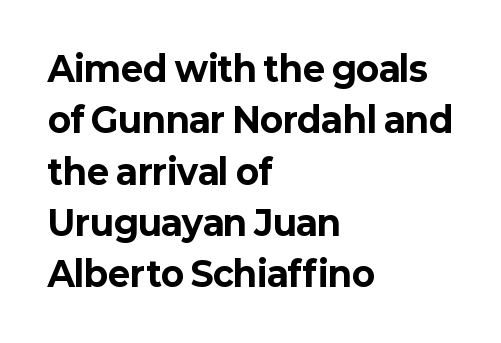
{"serif": "no", "italic": "no", "bold": "yes", "weight": "bold", "width": "normal", "stroke_contrast": "low", "x_height": "medium", "monospaced": "no", "underline": "no", "align": "left", "line_spacing": "normal", "line_spacing_ratio": 1.51, "letter_spacing": "normal", "letter_spacing_em": 0.0, "glyph_px": 34}
